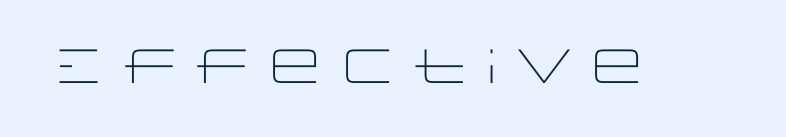
Does the lettering tilt? It doesn't — this is upright. Heft: none added — not bold. A typesetter would call this zero additional tracking. The passage shown is typeset with a sans-serif family. Proportional: the letters do not fall into vertical columns. Beneath every word, the page is bare.
